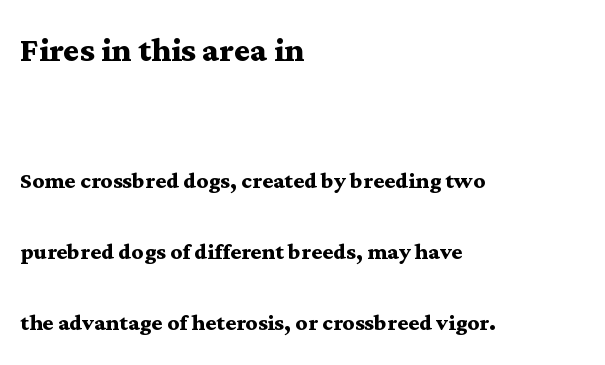
Q: Is the text bold? A: Yes.
Q: Is the text italic (slanted)? A: No, it is upright.
Q: Is the typeface a serif or a sans-serif typeface? A: Serif.
Q: Is the text underlined? A: No.
Q: How is the paragraph aligned? A: Left-aligned.
Q: Is the spacing between letters normal or unusually wide? A: Normal.
Q: Is the spacing between lines tight, normal or loose? A: Loose.
Q: Which block of text is set in a larger size, the first (top) or the second (bottom)? A: The first (top) one.
Q: Width (condensed, normal, or wide)? A: Wide.
Q: Stroke contrast? A: Medium.
Q: x-height? A: Medium.
Q: Monospaced? A: No.
